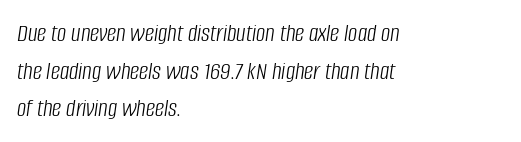
{"italic": "yes", "lean": "right", "slant_degrees": 8, "bold": "no", "underline": "no", "align": "left", "line_spacing": "normal", "line_spacing_ratio": 1.45, "letter_spacing": "normal", "letter_spacing_em": 0.0, "glyph_px": 26}
